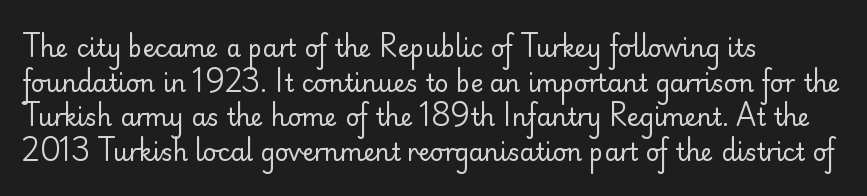
{"italic": "no", "bold": "no", "underline": "no", "align": "left", "line_spacing": "normal", "line_spacing_ratio": 1.44, "letter_spacing": "normal", "letter_spacing_em": 0.0, "glyph_px": 24}
